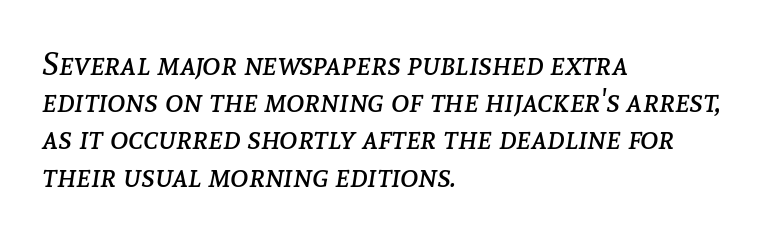
{"italic": "yes", "lean": "right", "slant_degrees": 8, "bold": "no", "weight": "regular", "width": "normal", "stroke_contrast": "low", "x_height": "medium", "monospaced": "no", "underline": "no", "align": "left", "line_spacing_ratio": 1.2, "letter_spacing": "normal", "letter_spacing_em": 0.0, "glyph_px": 31}
